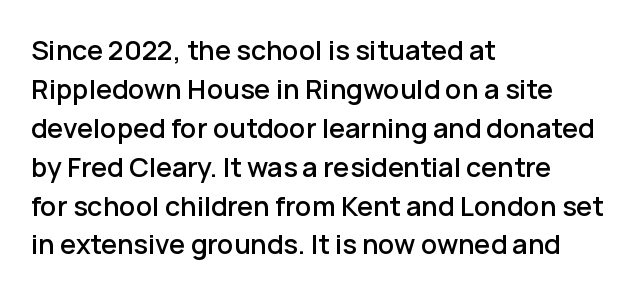
{"italic": "no", "underline": "no", "align": "left", "line_spacing": "normal", "line_spacing_ratio": 1.44, "letter_spacing": "normal", "letter_spacing_em": 0.0, "glyph_px": 27}
